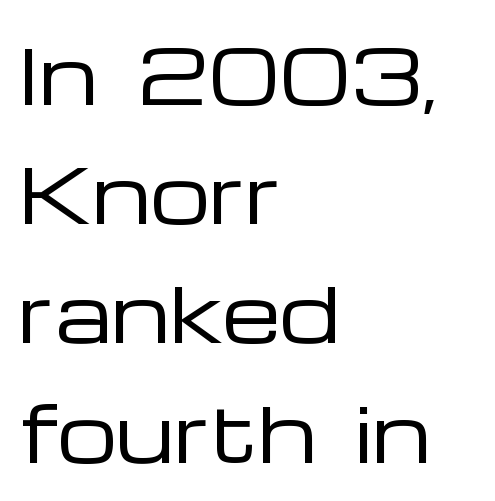
Nobody touched the tracking dial on this one. A quiet, ordinary-to-light weight characterises the typeface. This sample uses a sans-serif face. Looks like regular typesetting: each glyph gets only the width it needs.
